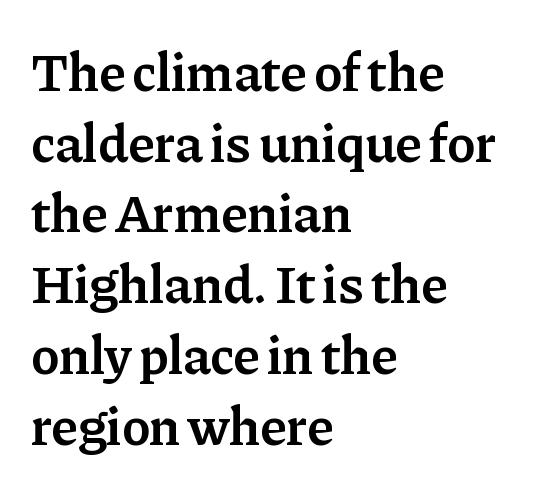
Descenders are the only things crossing below the line. This rendering leaves character spacing at its baseline value. The text block is weighted toward the left margin, trailing off unevenly rightward. Proportional: the letters do not fall into vertical columns. The typeface chosen for these lines features serifs. Weight: semibold (demi).
